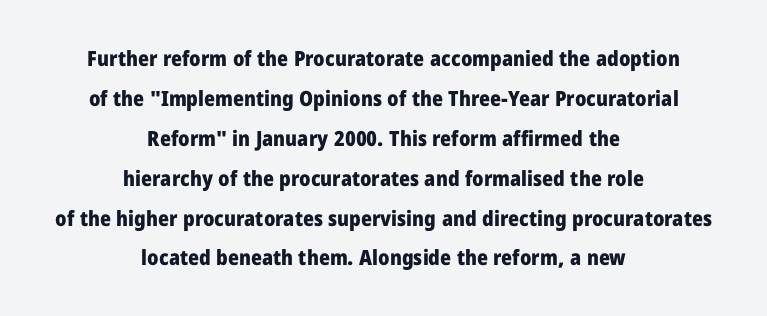
Neither beginnings nor endings align; midpoints do. The space directly below the letters is spotless. Weight check: bold — yes, fully. Line spacing here is loose. You can tell it's not italic because the verticals are truly vertical. Observe the ordinary spacing: letters are neighbours, not strangers.
